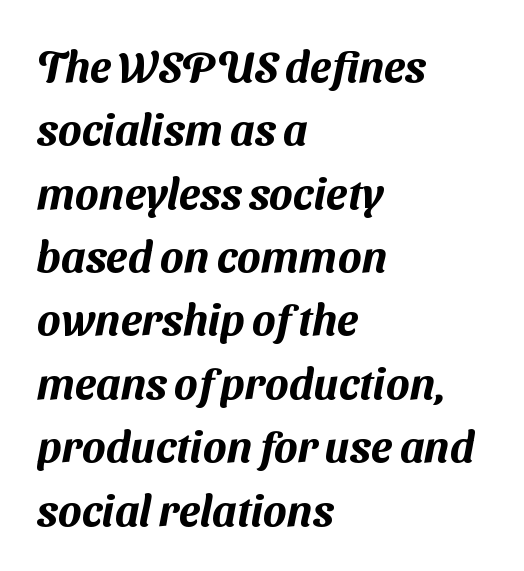
{"serif": "no", "width": "normal", "stroke_contrast": "medium", "x_height": "medium", "monospaced": "no", "underline": "no", "align": "left", "line_spacing": "normal", "line_spacing_ratio": 1.44, "letter_spacing": "normal", "letter_spacing_em": 0.0, "glyph_px": 44}
